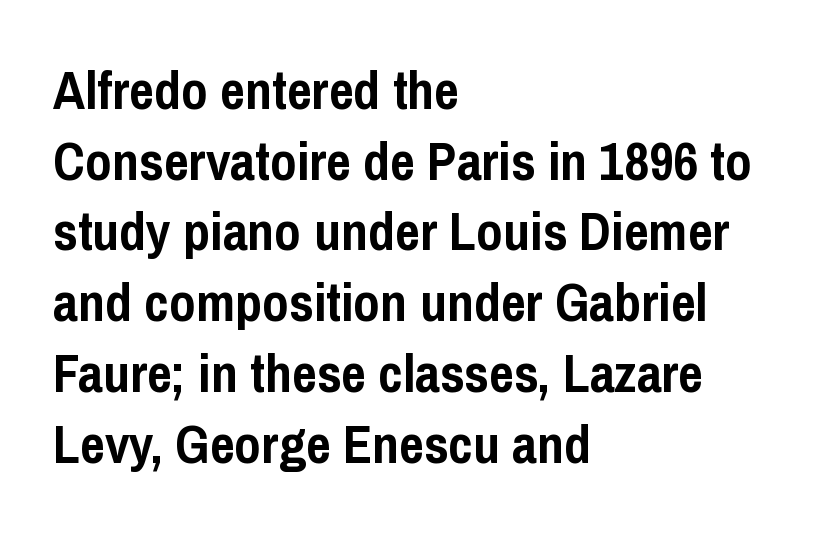
Ascenders rise straight up at ninety degrees. The characters display no serif detailing; their extremities are plain. The rendering keeps characters at their native spacing. Plain, unruled lines of type. The font is running at its bold setting. These lines sit exactly where default settings would place them.
